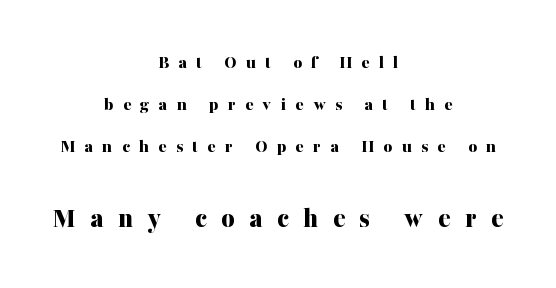
{"serif": "yes", "italic": "no", "bold": "yes", "weight": "bold", "width": "normal", "stroke_contrast": "medium", "x_height": "medium", "monospaced": "no", "underline": "no", "align": "center", "line_spacing": "loose", "line_spacing_ratio": 2.22, "letter_spacing": "wide", "letter_spacing_em": 0.49, "larger_block": "second", "size_ratio": 1.53, "glyph_px": 29}
